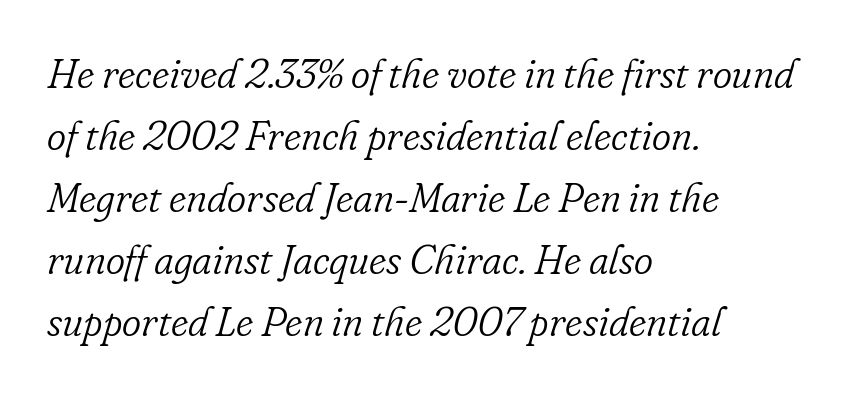
The foot of each line stays bare and open. Is the stroke heavy? The answer is a plain regular-or-lighter. Letter spacing: default. Note the varied advance widths — an 'i' is clearly narrower than an 'm'. It's the slanting kind of type. The line-height multiplier appears to be the usual default.
